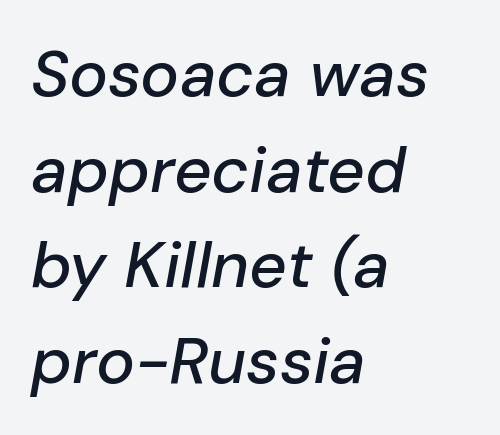
Q: Is the text italic (slanted)? A: Yes, it leans right by about 10 degrees.
Q: Is the text underlined? A: No.
Q: How is the paragraph aligned? A: Left-aligned.
Q: Is the spacing between letters normal or unusually wide? A: Normal.
Q: Is the spacing between lines tight, normal or loose? A: Normal.
Q: Width (condensed, normal, or wide)? A: Normal.
Q: Stroke contrast? A: Low.
Q: x-height? A: Medium.
Q: Monospaced? A: No.
